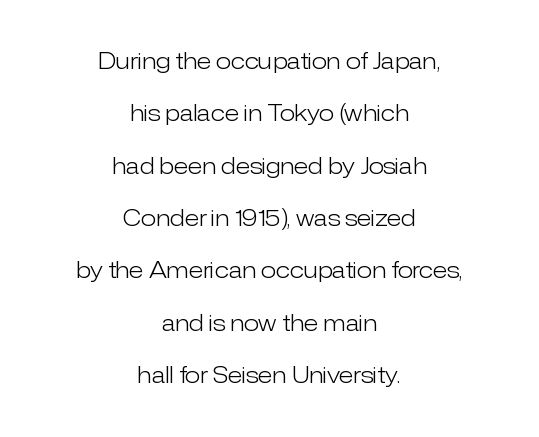
Each line is balanced around a shared central axis. Stroke thickness stays within the range of a standard reading face or lighter. Letters rest on an invisible, unmarked baseline. Is there any slant? The stems are plumb. Is there much room between lines? Yes — plenty of vertical air separates them. You could call the tracking neutral — neither tight nor loose.
